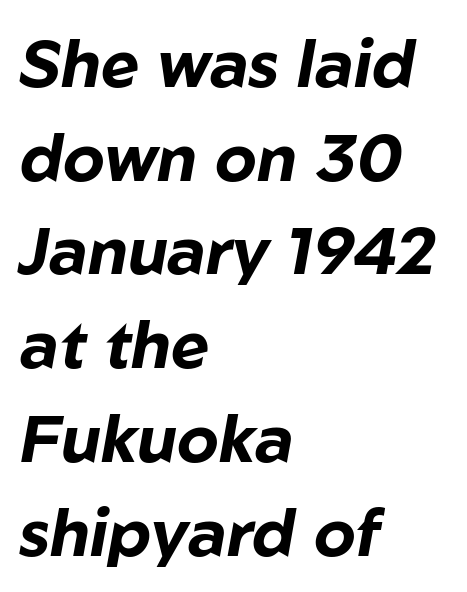
{"italic": "yes", "lean": "right", "slant_degrees": 10, "bold": "yes", "weight": "bold", "width": "normal", "stroke_contrast": "low", "x_height": "medium", "monospaced": "no", "underline": "no", "align": "left", "line_spacing": "normal", "line_spacing_ratio": 1.42, "letter_spacing": "normal", "letter_spacing_em": 0.0, "glyph_px": 66}
